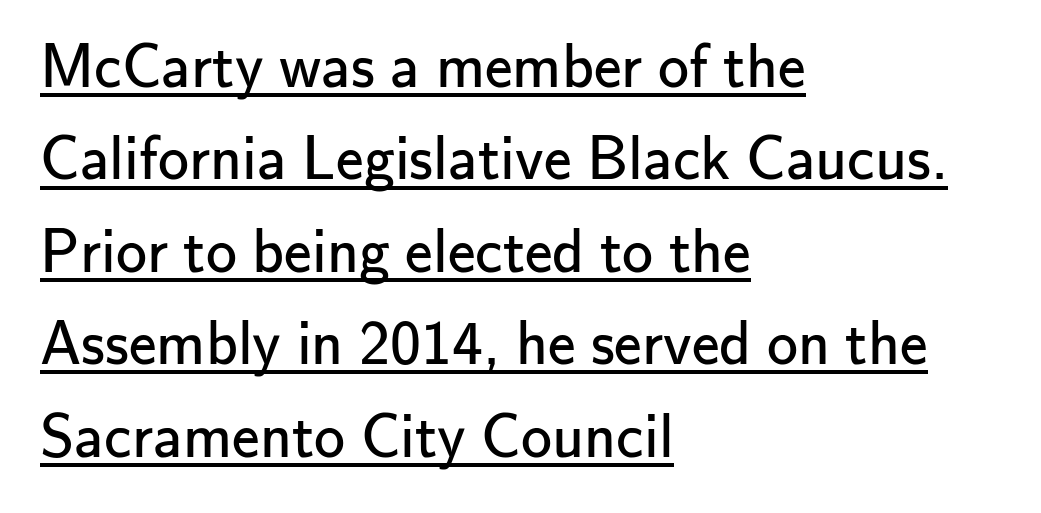
{"serif": "no", "italic": "no", "bold": "no", "weight": "regular", "width": "normal", "stroke_contrast": "low", "x_height": "small", "monospaced": "no", "underline": "yes", "align": "left", "line_spacing": "normal", "line_spacing_ratio": 1.49, "letter_spacing": "normal", "letter_spacing_em": 0.0, "glyph_px": 62}
